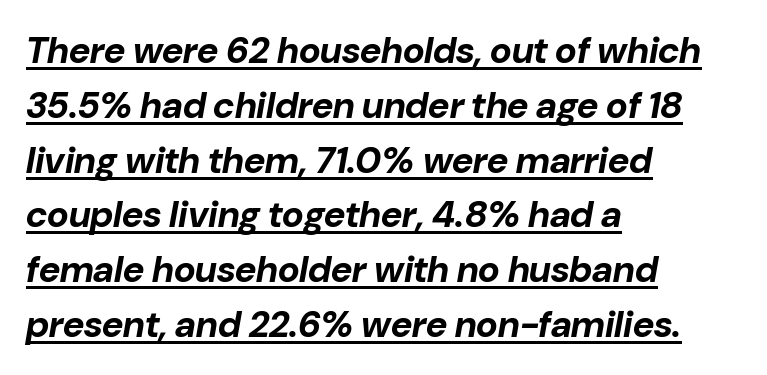
The image shows 37 px bold type, italic (leaning right); set left-aligned, normal line spacing (1.48x), normal letter spacing, underlined; low stroke contrast and a medium x-height.
